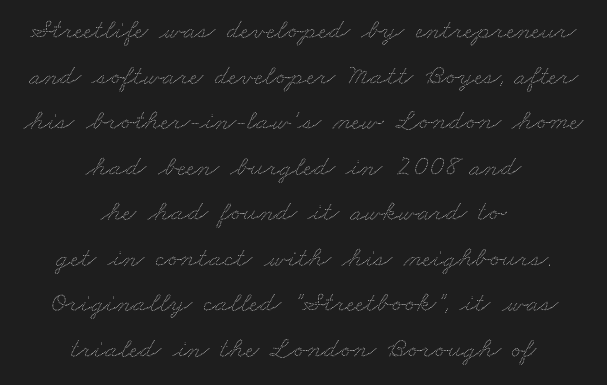
Q: Is the text underlined? A: No.
Q: How is the paragraph aligned? A: Centered.
Q: Is the spacing between letters normal or unusually wide? A: Normal.
Q: Is the spacing between lines tight, normal or loose? A: Normal.
Q: Width (condensed, normal, or wide)? A: Wide.
Q: Stroke contrast? A: Low.
Q: x-height? A: Small.
Q: Monospaced? A: No.
